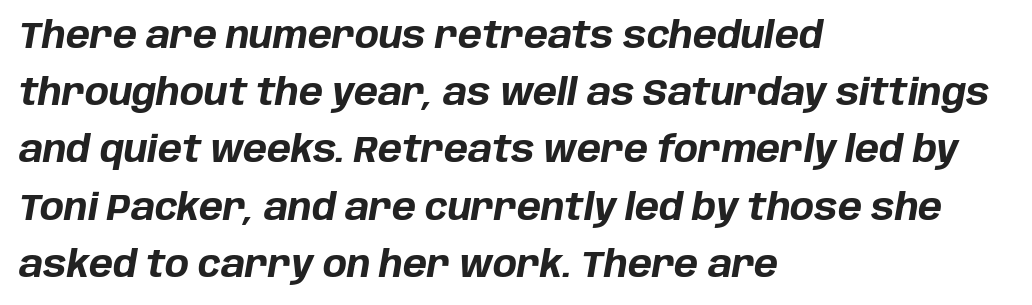
{"italic": "yes", "lean": "right", "slant_degrees": 10, "bold": "yes", "weight": "bold", "width": "normal", "stroke_contrast": "low", "x_height": "large", "monospaced": "no", "underline": "no", "align": "left", "line_spacing": "normal", "line_spacing_ratio": 1.59, "letter_spacing": "normal", "letter_spacing_em": 0.0, "glyph_px": 36}
